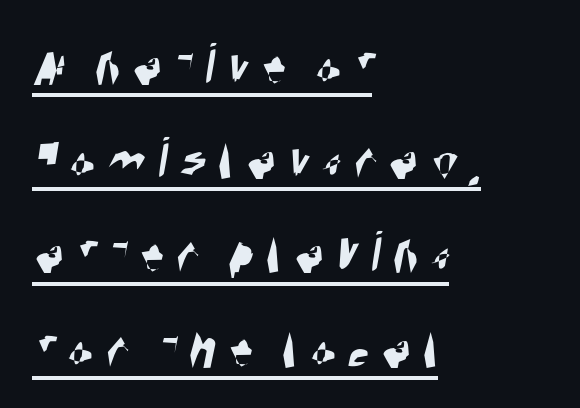
{"serif": "no", "width": "condensed", "stroke_contrast": "high", "x_height": "large", "monospaced": "no", "underline": "yes", "align": "left", "line_spacing": "normal", "line_spacing_ratio": 1.57, "letter_spacing": "wide", "letter_spacing_em": 0.2, "glyph_px": 60}
